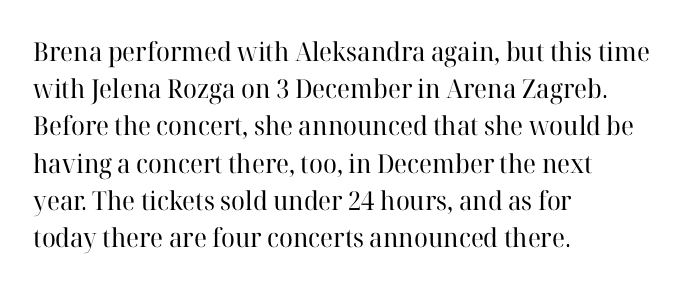
Q: Is the text bold? A: No.
Q: Is the text italic (slanted)? A: No, it is upright.
Q: Is the text underlined? A: No.
Q: How is the paragraph aligned? A: Left-aligned.
Q: Is the spacing between letters normal or unusually wide? A: Normal.
Q: Is the spacing between lines tight, normal or loose? A: Normal.
